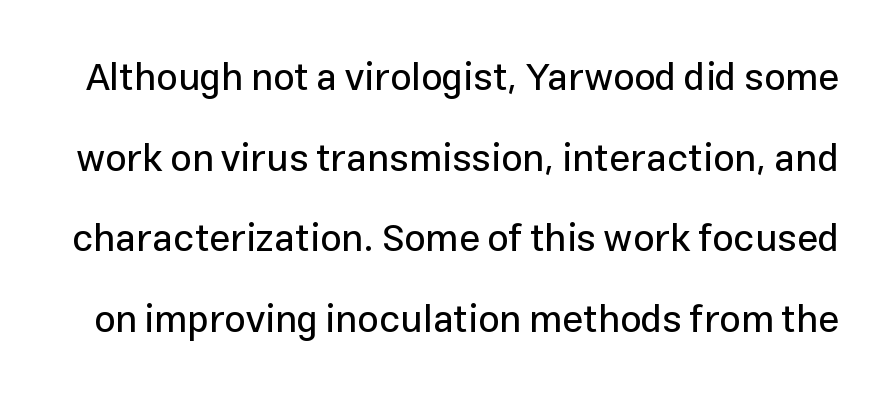
{"serif": "no", "italic": "no", "width": "normal", "stroke_contrast": "low", "x_height": "medium", "monospaced": "no", "underline": "no", "line_spacing": "loose", "line_spacing_ratio": 2.12, "letter_spacing": "normal", "letter_spacing_em": 0.0, "glyph_px": 38}
